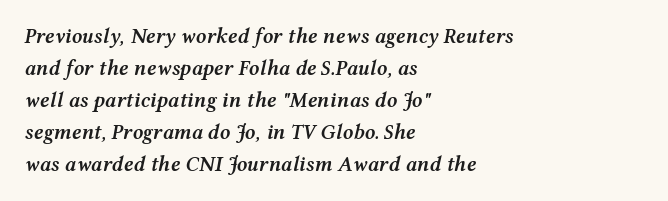
The image shows 21 px text type, italic (leaning right); set left-aligned, normal line spacing (1.52x), normal letter spacing, not underlined.
